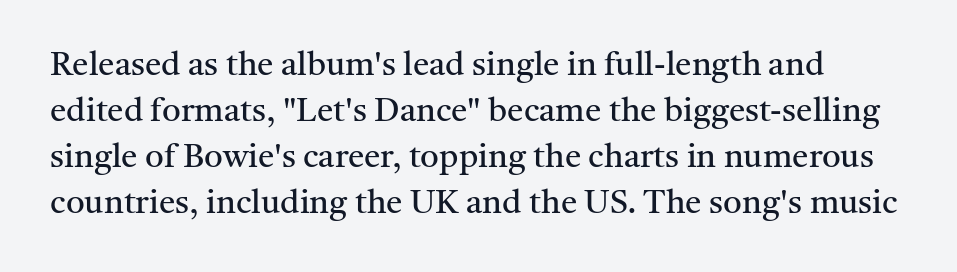
The space directly below the letters is spotless. The letters advance in unequal steps, a hallmark of proportional type. Each word holds together tightly as a unit, with standard inter-letter gaps. This sample uses a serif face. Every character sits straight up, as roman type does.
